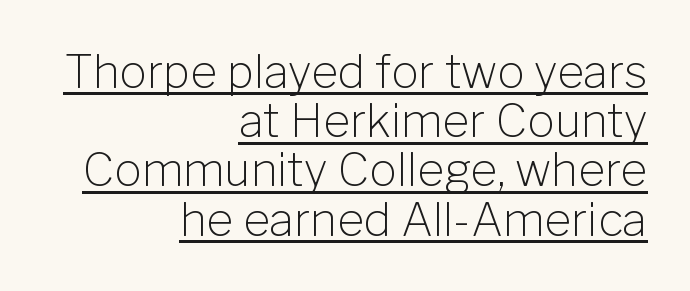
The image shows 46 px light sans-serif type, upright; set right-aligned, tight line spacing (1.07x), normal letter spacing, underlined; low stroke contrast and a medium x-height.
